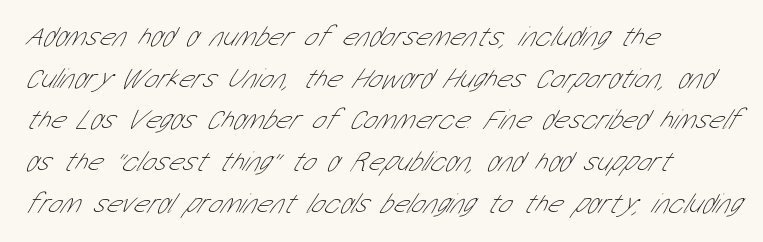
The image shows 28 px thin, condensed sans-serif type; set left-aligned, normal line spacing (1.49x), normal letter spacing, not underlined; low stroke contrast and a medium x-height.
